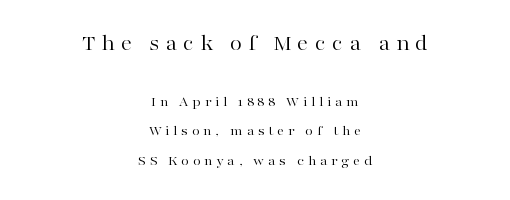
Q: Is the text bold? A: No.
Q: Is the text italic (slanted)? A: No, it is upright.
Q: Is the text underlined? A: No.
Q: How is the paragraph aligned? A: Centered.
Q: Is the spacing between letters normal or unusually wide? A: Unusually wide.
Q: Is the spacing between lines tight, normal or loose? A: Loose.
Q: Which block of text is set in a larger size, the first (top) or the second (bottom)? A: The first (top) one.
